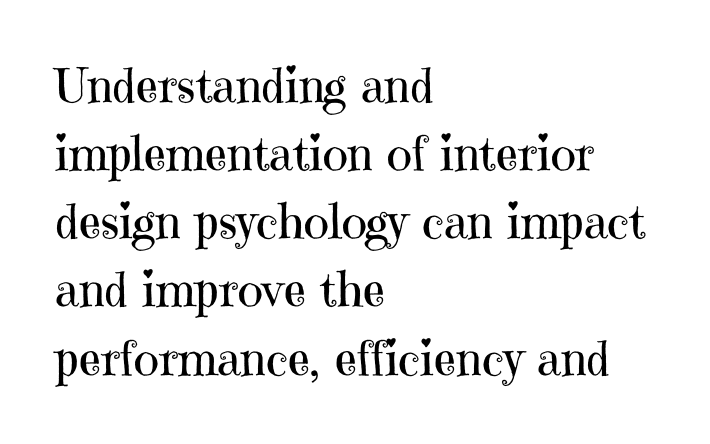
{"serif": "yes", "italic": "no", "bold": "no", "weight": "regular", "width": "normal", "stroke_contrast": "high", "x_height": "medium", "monospaced": "no", "underline": "no", "align": "left", "line_spacing": "normal", "line_spacing_ratio": 1.42, "letter_spacing": "normal", "letter_spacing_em": 0.0, "glyph_px": 48}
